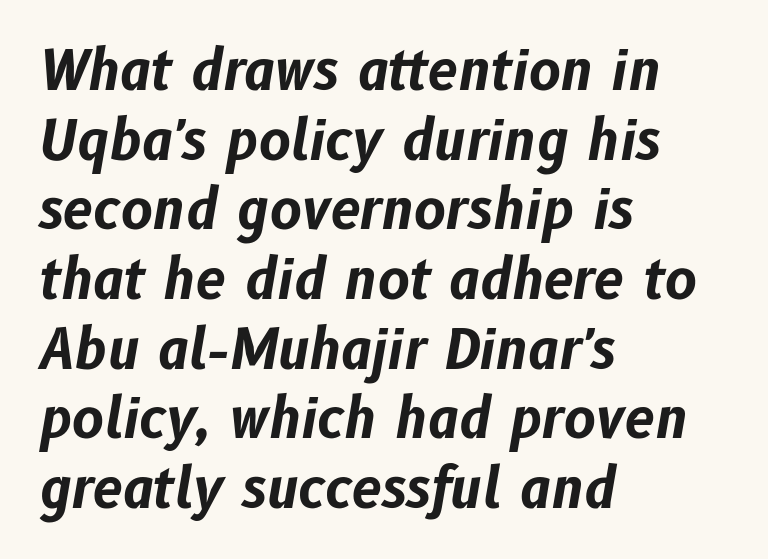
Caption: bold face, heavy strokes. A clean baseline with only descenders dipping below it. Students, observe: this is what conventionally led text looks like. The passage shown is typed in a proportional face where columns would drift. Rendered with sloped, italic letterforms. Short note: letters normally spaced.
